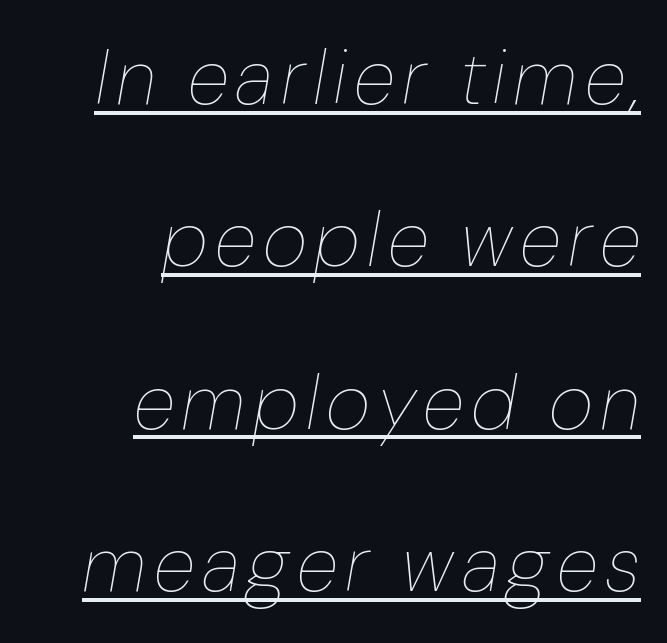
{"italic": "yes", "lean": "right", "slant_degrees": 10, "bold": "no", "weight": "thin", "width": "normal", "stroke_contrast": "low", "x_height": "medium", "monospaced": "no", "underline": "yes", "align": "right", "line_spacing": "loose", "line_spacing_ratio": 2.11, "glyph_px": 77}
